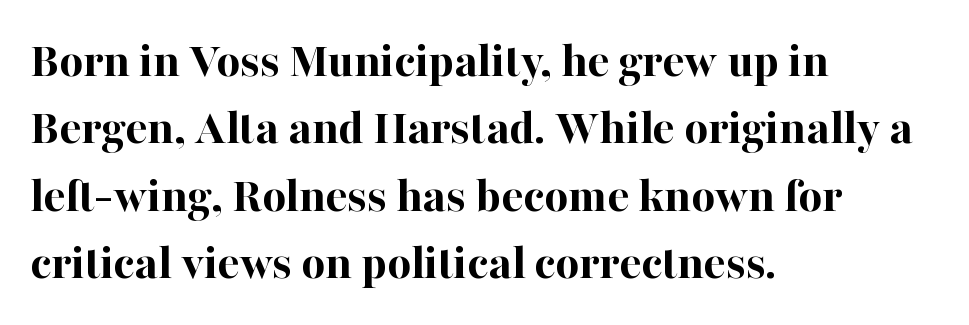
{"serif": "yes", "italic": "no", "bold": "yes", "weight": "bold", "width": "normal", "stroke_contrast": "high", "x_height": "medium", "monospaced": "no", "underline": "no", "align": "left", "line_spacing": "normal", "line_spacing_ratio": 1.32, "letter_spacing": "normal", "letter_spacing_em": 0.0, "glyph_px": 51}
